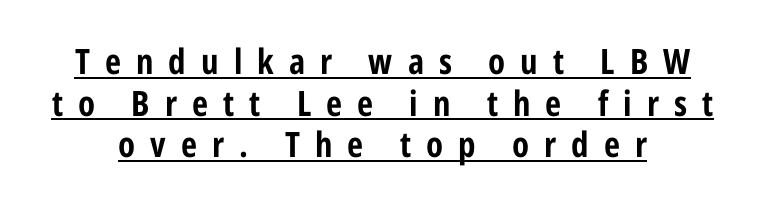
Q: Is the text bold? A: Yes.
Q: Is the text italic (slanted)? A: No, it is upright.
Q: Is the typeface a serif or a sans-serif typeface? A: Sans-serif.
Q: Is the text underlined? A: Yes.
Q: Is the spacing between letters normal or unusually wide? A: Unusually wide.
Q: Width (condensed, normal, or wide)? A: Condensed.
Q: Stroke contrast? A: Low.
Q: x-height? A: Medium.
Q: Monospaced? A: No.
